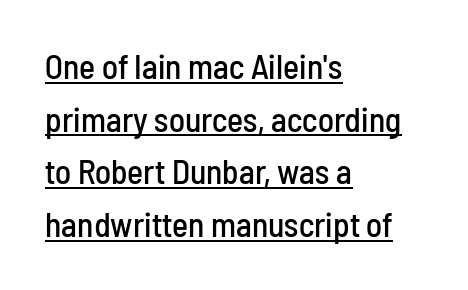
The image shows 34 px condensed sans-serif type, upright; set left-aligned, normal line spacing (1.55x), normal letter spacing, underlined; low stroke contrast and a medium x-height.
